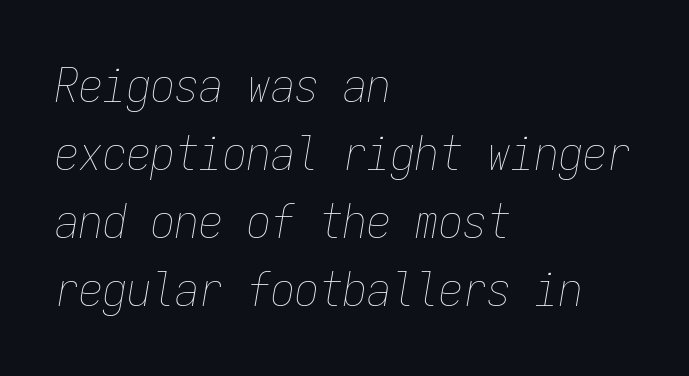
The image shows 48 px thin, condensed type, italic (leaning right), monospaced; set left-aligned, normal line spacing (1.42x), normal letter spacing, not underlined; low stroke contrast and a medium x-height.
